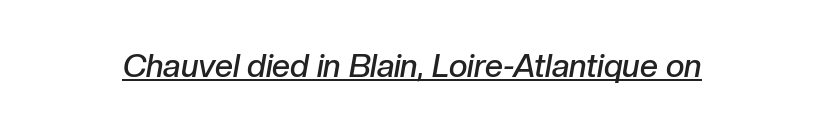
The image shows 32 px semibold type, italic (leaning right); set normal letter spacing, underlined; low stroke contrast and a medium x-height.
